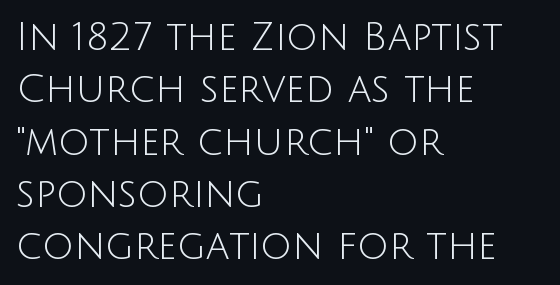
Q: Is the text bold? A: No.
Q: Is the text italic (slanted)? A: No, it is upright.
Q: Is the typeface a serif or a sans-serif typeface? A: Sans-serif.
Q: Is the text underlined? A: No.
Q: How is the paragraph aligned? A: Left-aligned.
Q: Is the spacing between letters normal or unusually wide? A: Normal.
Q: Is the spacing between lines tight, normal or loose? A: Normal.
Q: Width (condensed, normal, or wide)? A: Normal.
Q: Stroke contrast? A: Low.
Q: x-height? A: Large.
Q: Monospaced? A: No.
